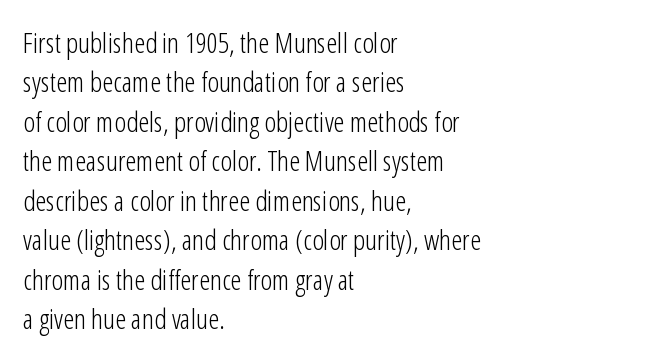
Bold? No — there's no thickening of the strokes. This is the regular roman posture of the typeface. A typesetter would call this zero additional tracking. Quick note: underline off. Line beginnings align vertically; line endings do not.
